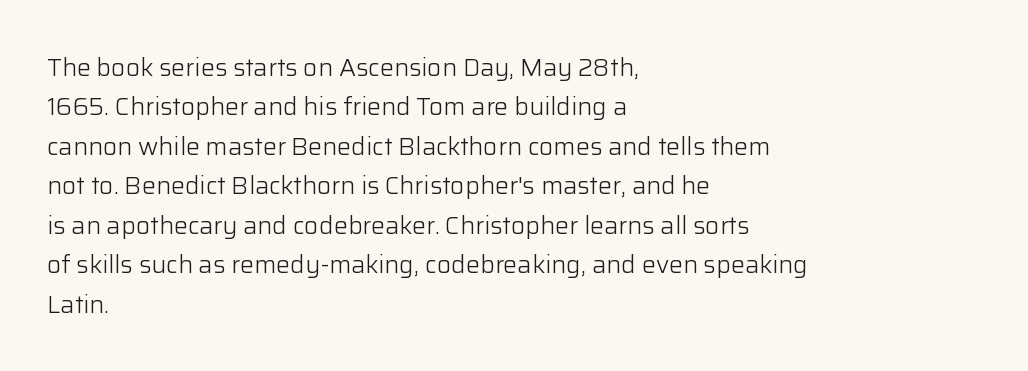
This block has exactly the height ordinary leading produces. Heft: none added — not bold. The face used here is rendered with its standard letterfit. Horizontally, the lines are justified to the leading edge only.
